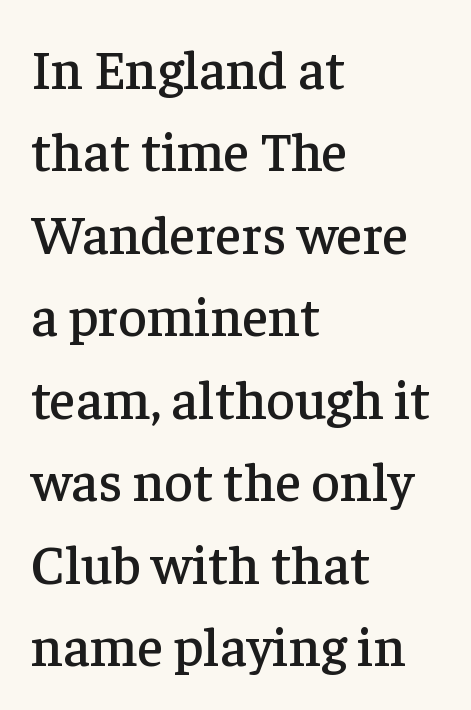
{"serif": "yes", "italic": "no", "width": "normal", "stroke_contrast": "low", "x_height": "medium", "monospaced": "no", "underline": "no", "align": "left", "line_spacing": "normal", "line_spacing_ratio": 1.5, "letter_spacing": "normal", "letter_spacing_em": 0.0, "glyph_px": 55}
